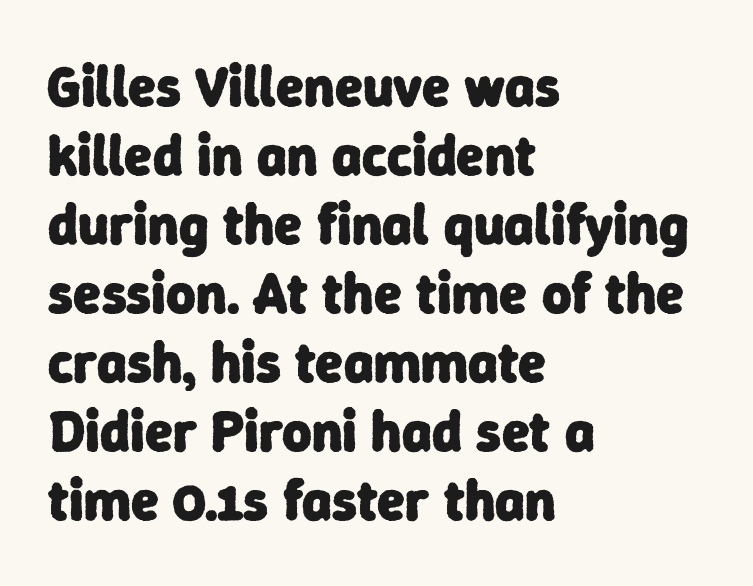
The image shows 57 px heavy sans-serif type; set left-aligned, line spacing 1.21x, normal letter spacing, not underlined; low stroke contrast and a medium x-height.
